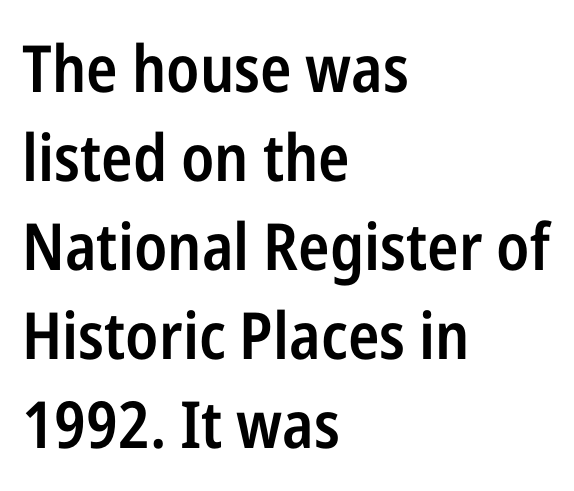
{"serif": "no", "italic": "no", "bold": "semi", "weight": "semibold", "width": "condensed", "stroke_contrast": "low", "x_height": "medium", "monospaced": "no", "underline": "no", "align": "left", "line_spacing": "normal", "line_spacing_ratio": 1.37, "letter_spacing": "normal", "letter_spacing_em": 0.0, "glyph_px": 65}
